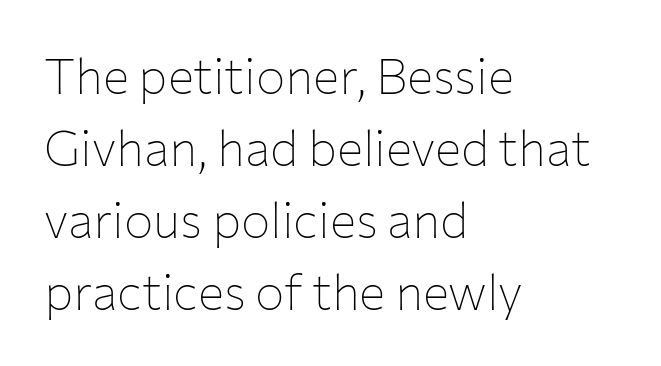
The image shows 49 px thin sans-serif type, upright; set left-aligned, normal line spacing (1.47x), normal letter spacing, not underlined; low stroke contrast and a medium x-height.
